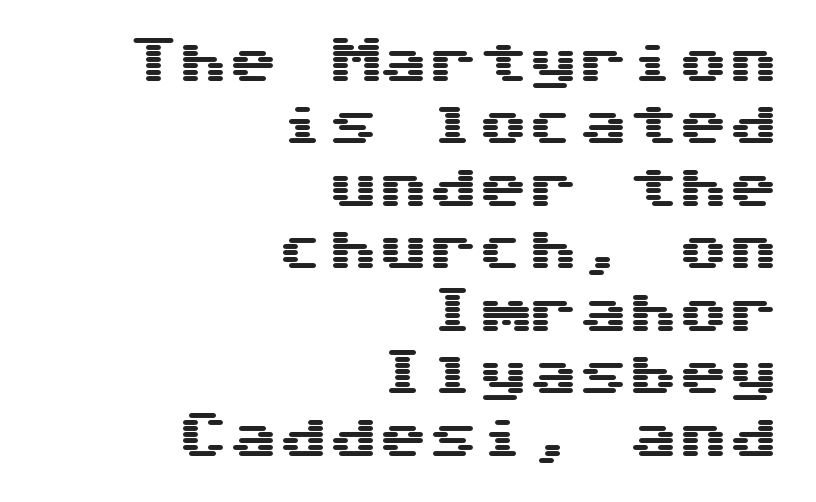
{"serif": "no", "italic": "no", "width": "wide", "stroke_contrast": "medium", "x_height": "medium", "monospaced": "yes", "underline": "no", "align": "right", "line_spacing": "normal", "line_spacing_ratio": 1.25, "letter_spacing": "normal", "letter_spacing_em": 0.0, "glyph_px": 50}
